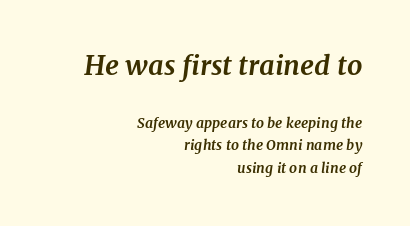
The passage shown has conventional tracking throughout. The lines in this sample share a right terminus and differ only in where they begin. The block of text has a typical density, with ordinary space between rows. Compare the two chunks: the upper has the greater cap height. A bare baseline throughout the passage.
